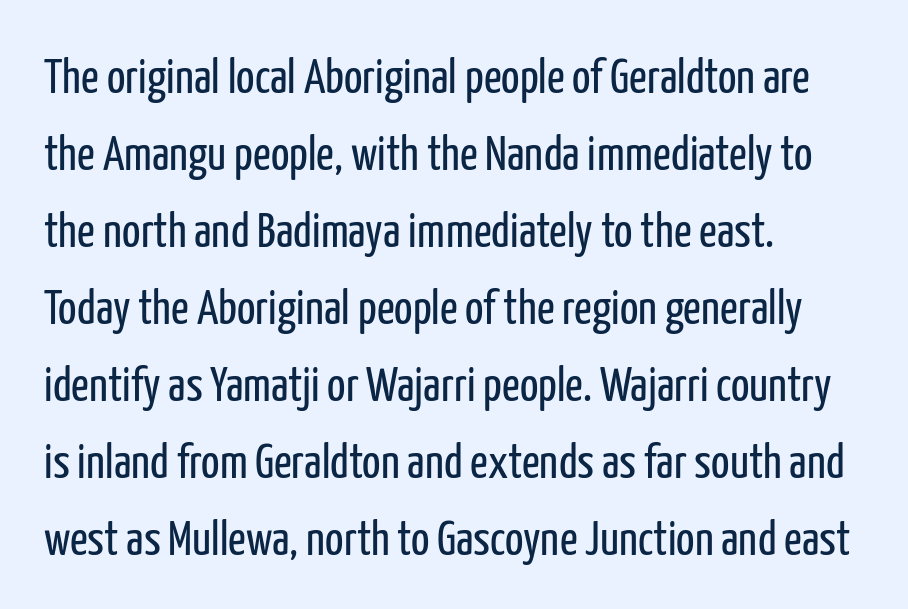
Q: Is the text bold? A: No.
Q: Is the text italic (slanted)? A: No, it is upright.
Q: Is the typeface a serif or a sans-serif typeface? A: Sans-serif.
Q: Is the text underlined? A: No.
Q: How is the paragraph aligned? A: Left-aligned.
Q: Is the spacing between letters normal or unusually wide? A: Normal.
Q: Is the spacing between lines tight, normal or loose? A: Normal.
Q: Width (condensed, normal, or wide)? A: Condensed.
Q: Stroke contrast? A: Low.
Q: x-height? A: Medium.
Q: Monospaced? A: No.
